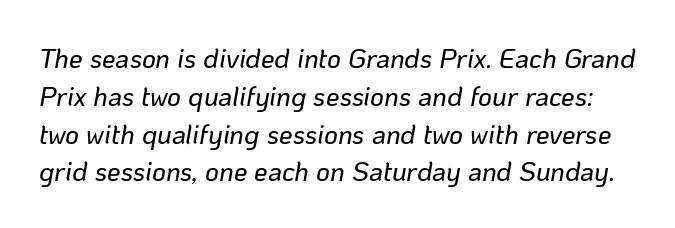
Tracking here is standard; glyphs follow each other at the usual distance. Posture: slanted. Horizontal bands of white between lines are of average thickness. Letters rest on an invisible, unmarked baseline.
